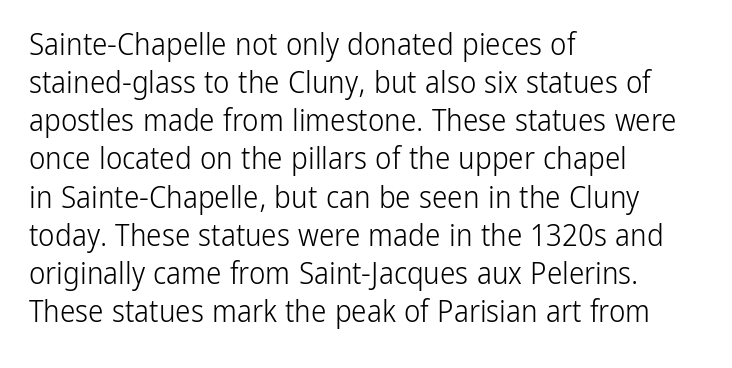
{"serif": "no", "italic": "no", "bold": "no", "weight": "light", "width": "condensed", "stroke_contrast": "low", "x_height": "medium", "monospaced": "no", "underline": "no", "align": "left", "line_spacing_ratio": 1.23, "letter_spacing": "normal", "letter_spacing_em": 0.0, "glyph_px": 31}
